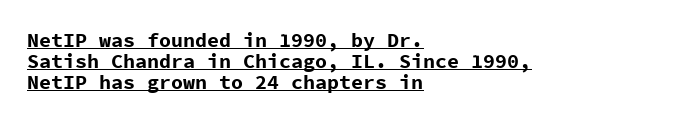
Q: Is the text bold? A: Yes.
Q: Is the text italic (slanted)? A: No, it is upright.
Q: Is the text underlined? A: Yes.
Q: How is the paragraph aligned? A: Left-aligned.
Q: Is the spacing between letters normal or unusually wide? A: Normal.
Q: Is the spacing between lines tight, normal or loose? A: Tight.
